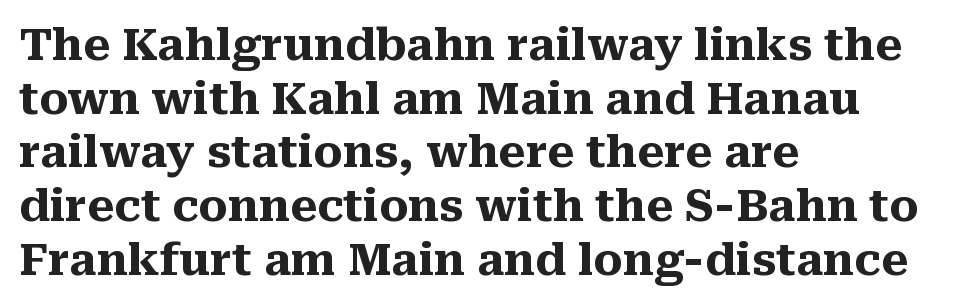
The image shows 44 px heavy serif type, upright; set left-aligned, line spacing 1.22x, normal letter spacing, not underlined; medium stroke contrast and a medium x-height.
